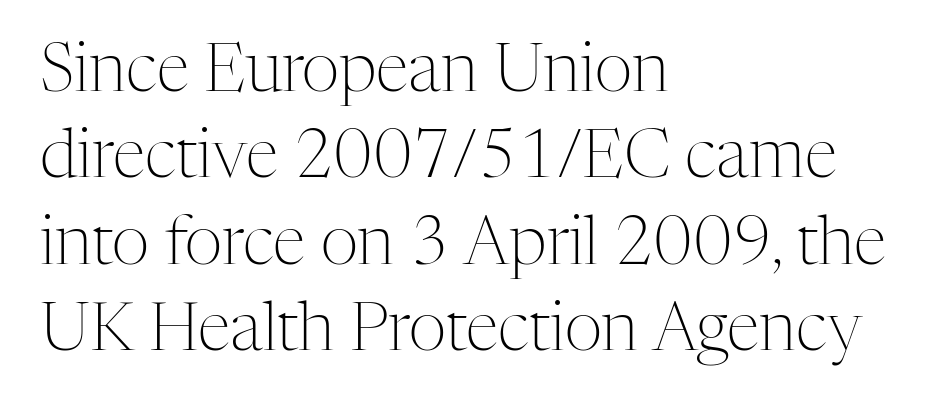
The image shows 66 px light serif type, upright; set left-aligned, normal line spacing (1.31x), normal letter spacing, not underlined; medium stroke contrast and a medium x-height.
